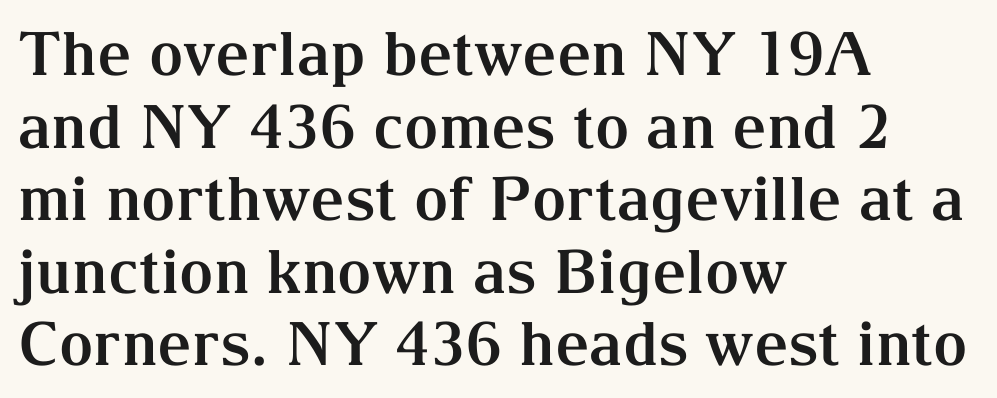
{"serif": "yes", "italic": "no", "bold": "yes", "weight": "bold", "width": "normal", "stroke_contrast": "medium", "x_height": "medium", "monospaced": "no", "underline": "no", "align": "left", "line_spacing_ratio": 1.21, "letter_spacing": "normal", "letter_spacing_em": 0.0, "glyph_px": 60}
